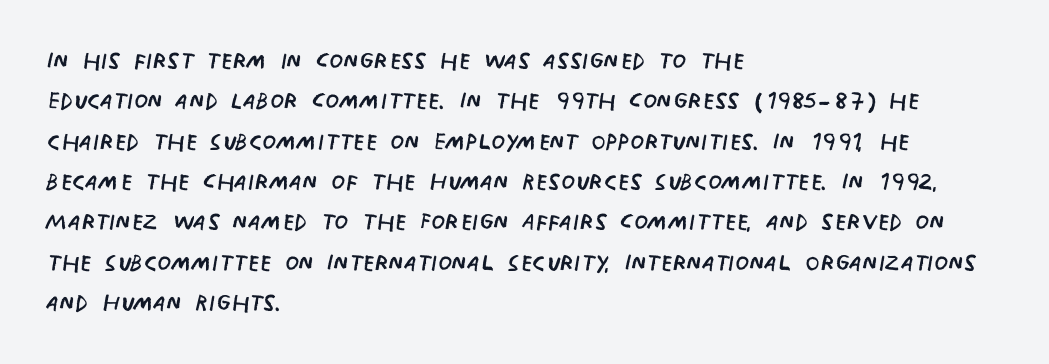
{"serif": "no", "bold": "no", "weight": "regular", "width": "condensed", "stroke_contrast": "low", "x_height": "large", "monospaced": "no", "underline": "no", "align": "left", "line_spacing": "normal", "line_spacing_ratio": 1.26, "letter_spacing": "normal", "letter_spacing_em": 0.0, "glyph_px": 32}
